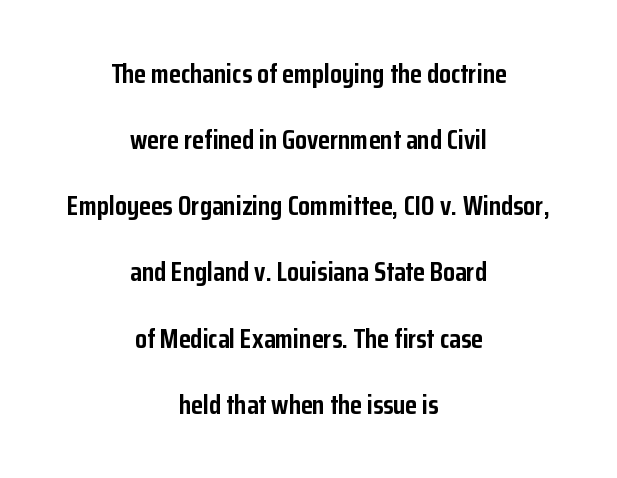
Regarding leading, the lines here are spaced well apart. Underlining? Definitely not there. The paragraph has two soft edges and a firm central axis. No italicization has been applied; the sample stays upright. Letter spacing: default. The glyphs have the mass of a bold cut.
